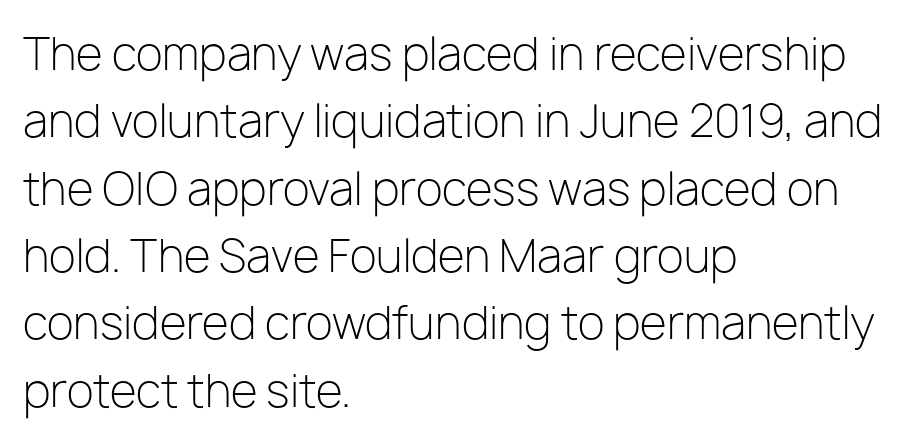
Tall strokes in this sample are plumb rather than angled. Teacher's note: observe the even left margin — that is flush-left alignment. Nobody touched the tracking dial on this one. The weight would be labelled regular, book, light, or lighter still. Here the designer chose a conventional face with non-uniform glyph widths. This rendering features lettering with no underline.
